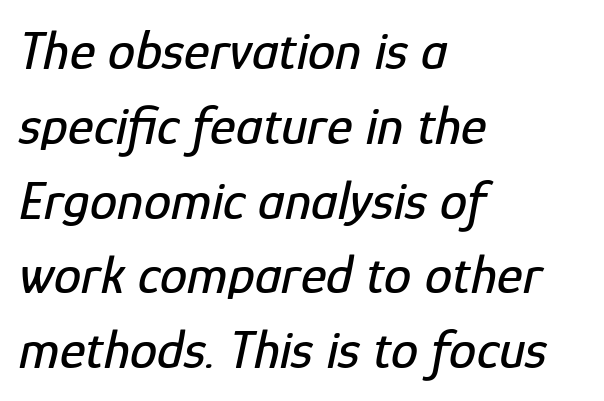
The image shows 55 px condensed type, italic (leaning right); set left-aligned, normal line spacing (1.36x), normal letter spacing, not underlined; low stroke contrast and a medium x-height.
